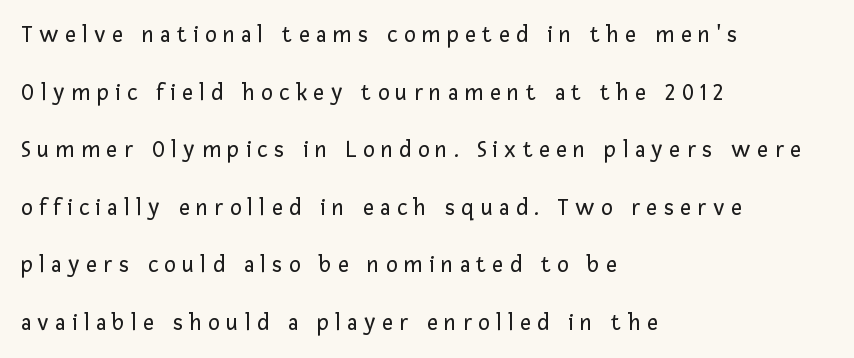
{"italic": "no", "bold": "no", "underline": "no", "align": "left", "line_spacing": "loose", "line_spacing_ratio": 2.4, "letter_spacing": "wide", "letter_spacing_em": 0.27, "glyph_px": 24}
